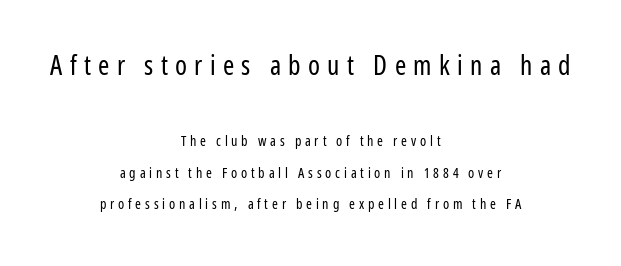
The image shows 27 px text type, upright; set centered, loose line spacing (2.27x), unusually wide letter spacing (+0.27 em), not underlined; the first (top) block is 1.93x larger.
